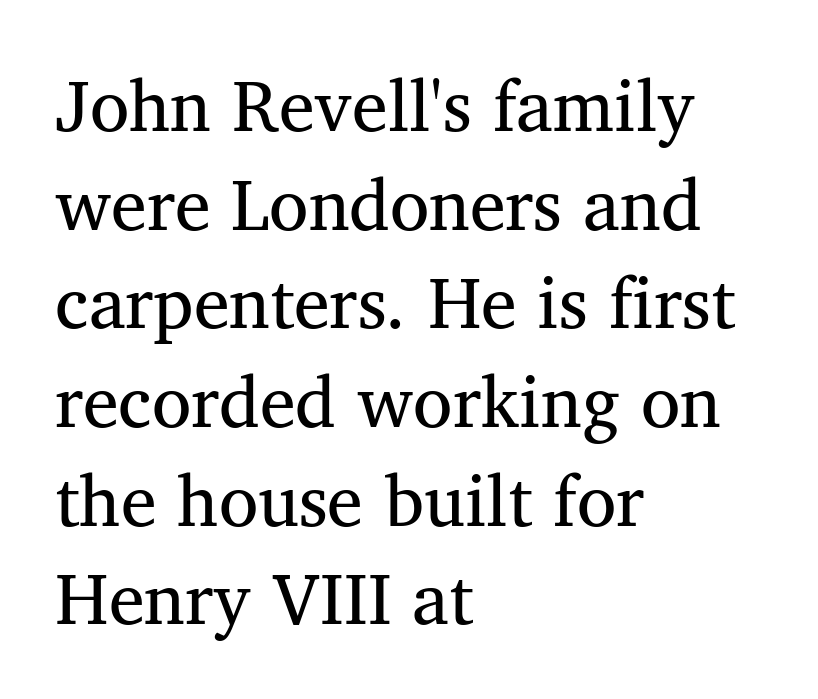
{"serif": "yes", "italic": "no", "bold": "no", "weight": "regular", "width": "normal", "stroke_contrast": "medium", "x_height": "medium", "monospaced": "no", "underline": "no", "align": "left", "line_spacing": "normal", "line_spacing_ratio": 1.37, "letter_spacing": "normal", "letter_spacing_em": 0.0, "glyph_px": 72}
